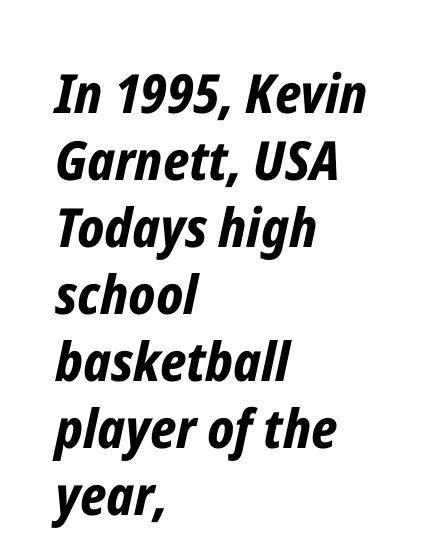
The text carries the slant typical of an italic or oblique font. You could not count columns in this text — the font is proportionally spaced. Does extra space separate the letters? No, they use regular spacing. Check the space under the baseline: it is left empty.
